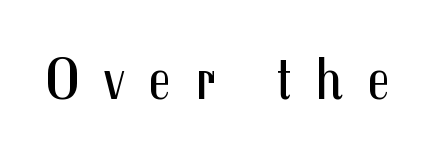
Q: Is the text bold? A: No.
Q: Is the text italic (slanted)? A: No, it is upright.
Q: Is the typeface a serif or a sans-serif typeface? A: Sans-serif.
Q: Is the text underlined? A: No.
Q: Is the spacing between letters normal or unusually wide? A: Unusually wide.
Q: Width (condensed, normal, or wide)? A: Condensed.
Q: Stroke contrast? A: Medium.
Q: x-height? A: Medium.
Q: Monospaced? A: No.
